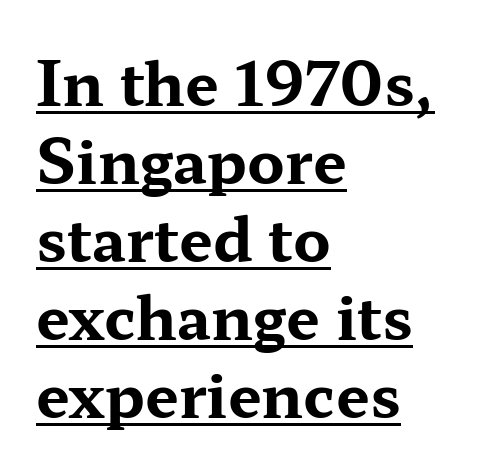
The image shows 60 px bold, wide serif type, upright; set left-aligned, normal line spacing (1.3x), normal letter spacing, underlined; medium stroke contrast and a medium x-height.
